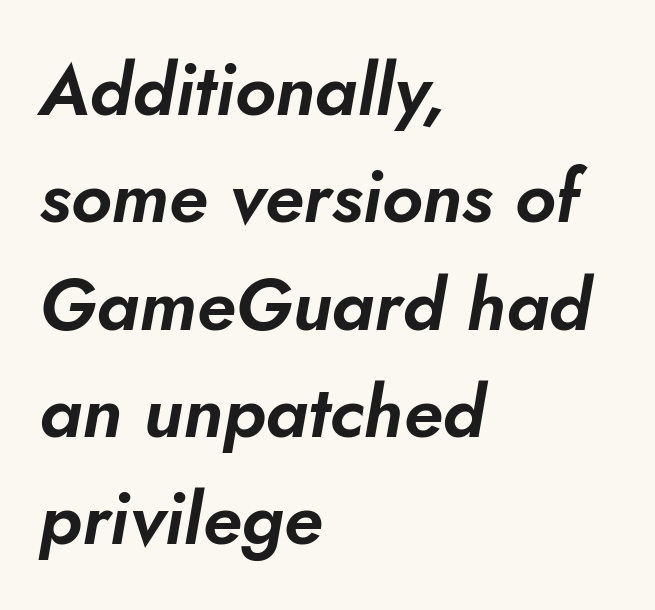
{"italic": "yes", "lean": "right", "slant_degrees": 10, "width": "normal", "stroke_contrast": "low", "x_height": "small", "monospaced": "no", "underline": "no", "align": "left", "line_spacing": "normal", "line_spacing_ratio": 1.47, "letter_spacing": "normal", "letter_spacing_em": 0.0, "glyph_px": 73}
